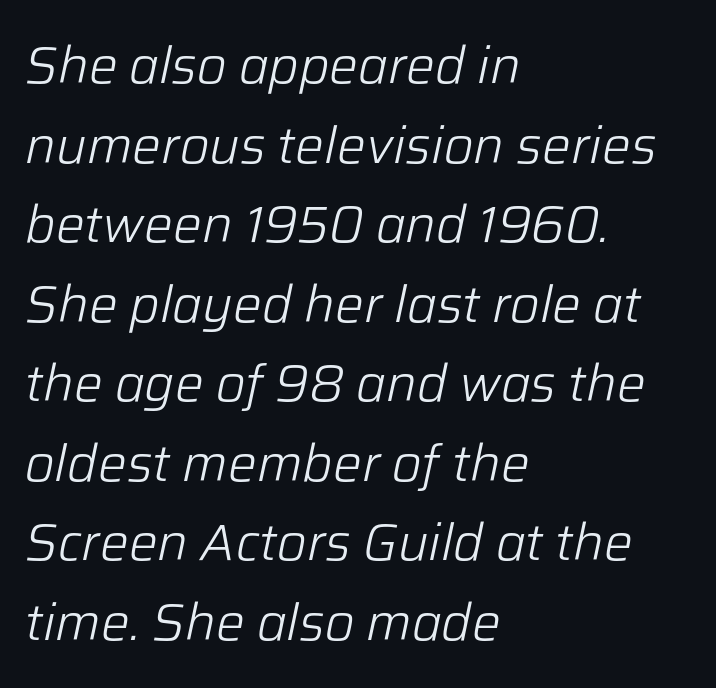
The image shows 51 px light type, italic (leaning right); set left-aligned, normal line spacing (1.56x), normal letter spacing, not underlined; low stroke contrast and a medium x-height.
